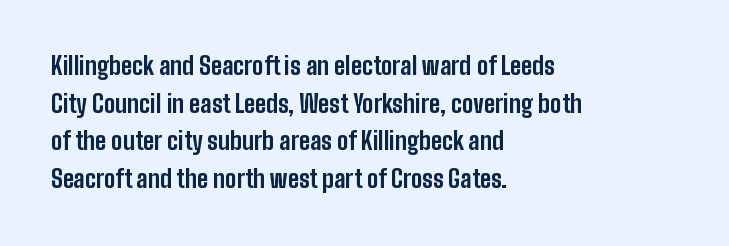
{"italic": "no", "bold": "yes", "underline": "no", "align": "left", "line_spacing": "normal", "line_spacing_ratio": 1.57, "letter_spacing": "normal", "letter_spacing_em": 0.0, "glyph_px": 24}
